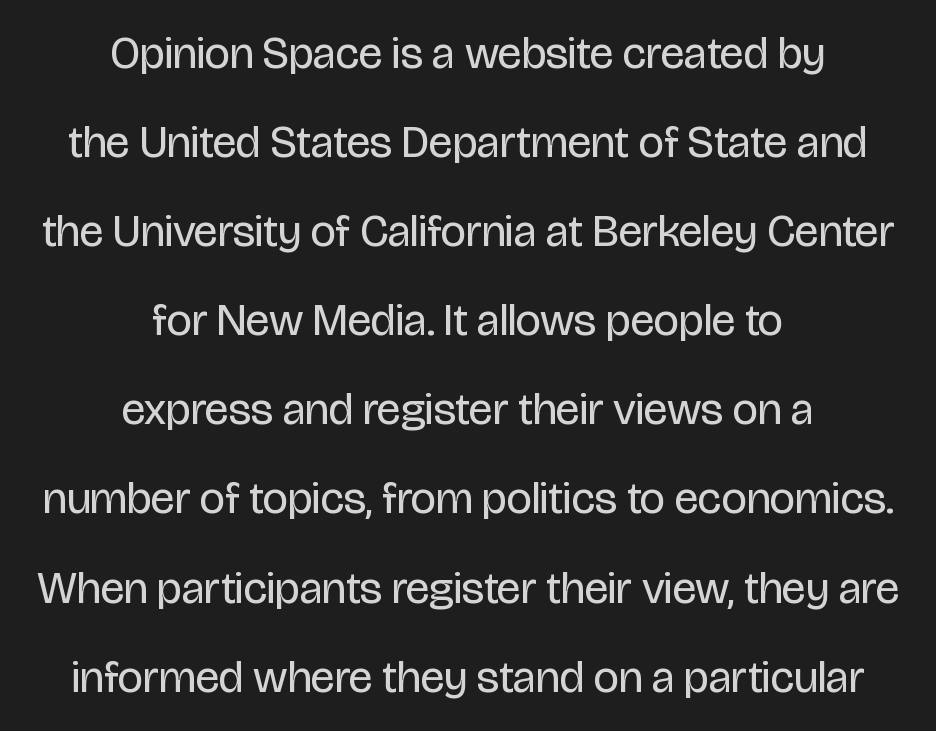
{"serif": "no", "italic": "no", "bold": "no", "weight": "regular", "width": "condensed", "stroke_contrast": "low", "x_height": "large", "monospaced": "no", "underline": "no", "align": "center", "line_spacing": "loose", "line_spacing_ratio": 1.98, "letter_spacing": "normal", "letter_spacing_em": 0.0, "glyph_px": 45}
